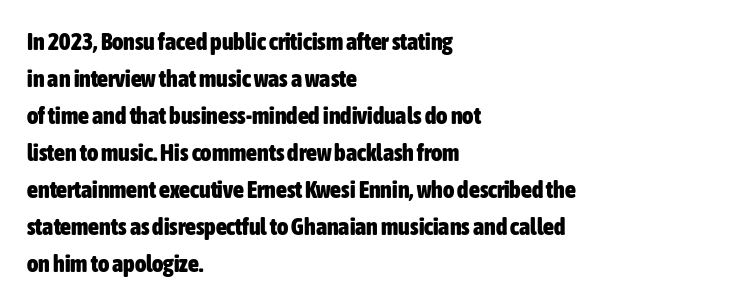
Q: Is the text bold? A: Yes.
Q: Is the text italic (slanted)? A: No, it is upright.
Q: Is the text underlined? A: No.
Q: How is the paragraph aligned? A: Left-aligned.
Q: Is the spacing between letters normal or unusually wide? A: Normal.
Q: Is the spacing between lines tight, normal or loose? A: Normal.
